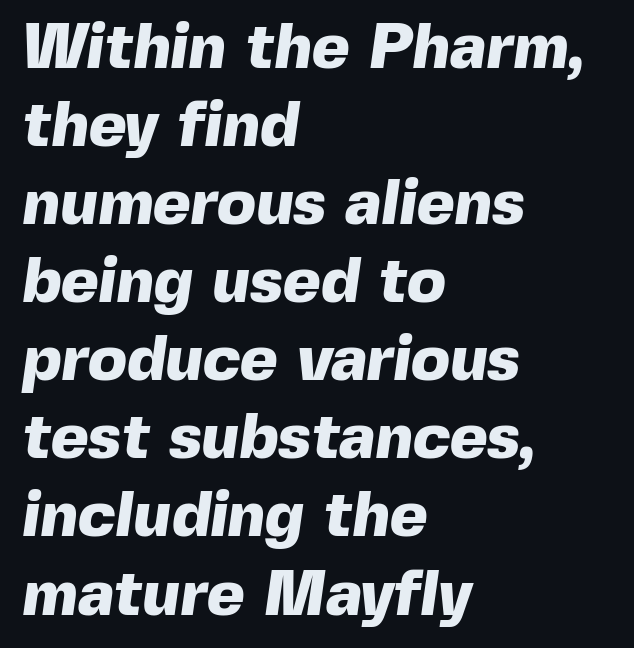
Stroke terminals: plain, sans-serif. Nobody drew a line under any word here. Do the characters align in a grid? No, the font is proportional. Look at the stroke-to-counter ratio: heavy, a bold. Does the copy run flush right? No — it runs flush left. Characters follow at the spacing the type designer built in.
